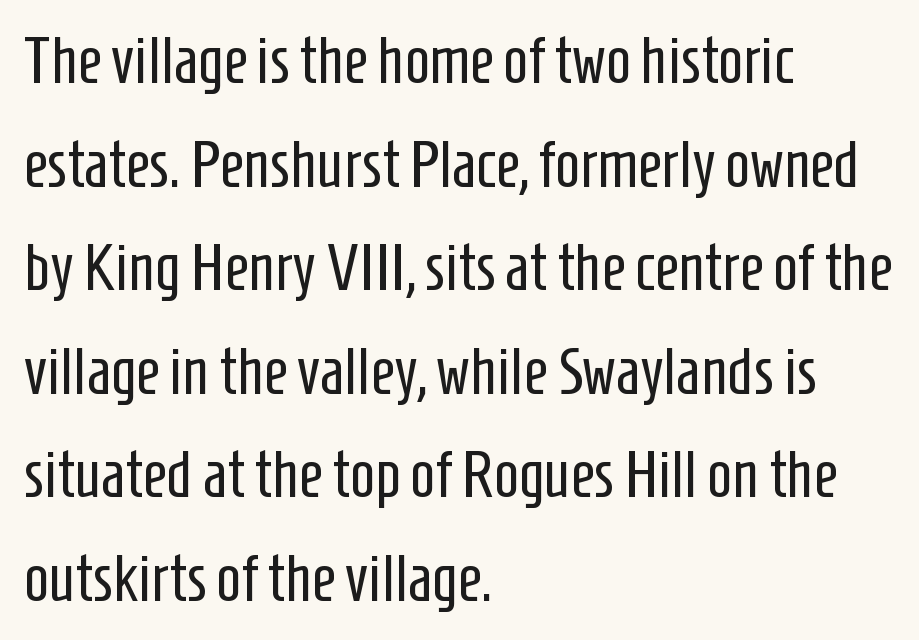
{"serif": "no", "italic": "no", "bold": "no", "weight": "regular", "width": "condensed", "stroke_contrast": "low", "x_height": "medium", "monospaced": "no", "underline": "no", "align": "left", "line_spacing": "normal", "line_spacing_ratio": 1.57, "letter_spacing": "normal", "letter_spacing_em": 0.0, "glyph_px": 66}
